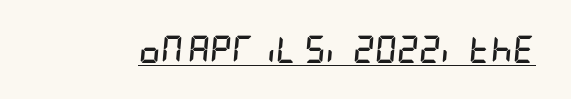
Q: Is the text bold? A: Yes.
Q: Is the text italic (slanted)? A: Yes, it leans right by about 5 degrees.
Q: Is the text underlined? A: Yes.
Q: Is the spacing between letters normal or unusually wide? A: Normal.
